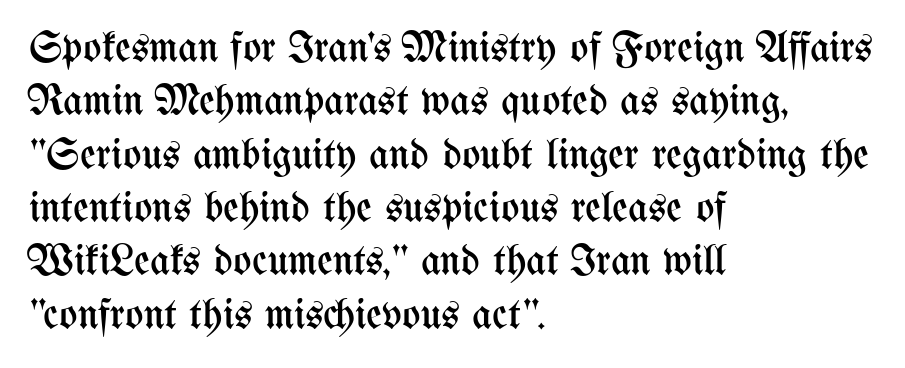
Q: Is the text bold? A: No.
Q: Is the text italic (slanted)? A: No, it is upright.
Q: Is the text underlined? A: No.
Q: How is the paragraph aligned? A: Left-aligned.
Q: Is the spacing between letters normal or unusually wide? A: Normal.
Q: Width (condensed, normal, or wide)? A: Condensed.
Q: Stroke contrast? A: Medium.
Q: x-height? A: Medium.
Q: Monospaced? A: No.
